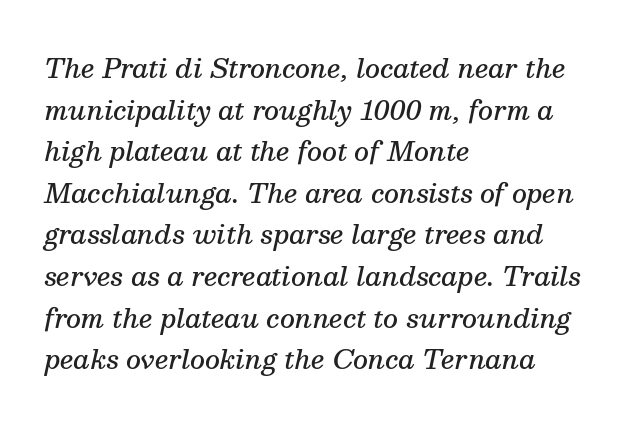
{"italic": "yes", "lean": "right", "slant_degrees": 13, "bold": "semi", "underline": "no", "align": "left", "line_spacing": "normal", "line_spacing_ratio": 1.6, "letter_spacing": "normal", "letter_spacing_em": 0.0, "glyph_px": 26}
